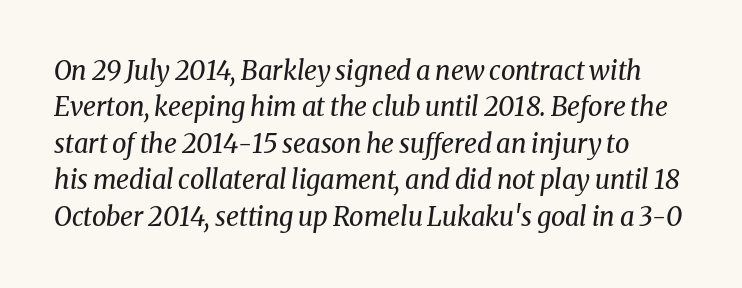
The foot of each line stays bare and open. The gaps between neighbouring characters are ordinary and unremarkable. An italicized treatment has been applied to the whole sample. The typeface has the unassuming heft of standard copy or less. Vertical spacing — default.
